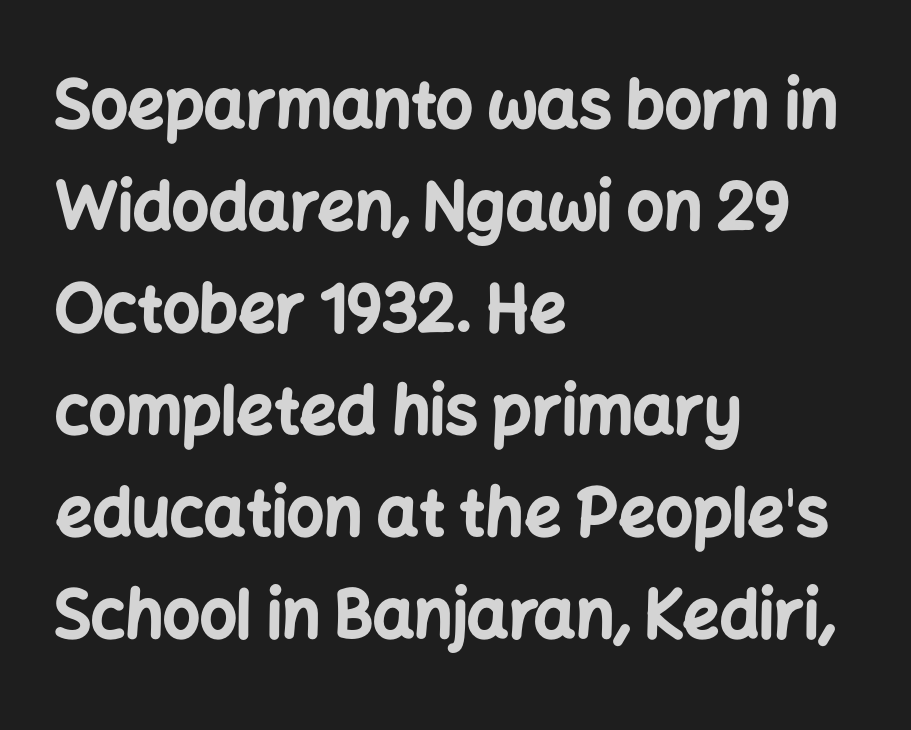
{"serif": "no", "italic": "no", "bold": "yes", "weight": "bold", "width": "normal", "stroke_contrast": "low", "x_height": "medium", "monospaced": "no", "underline": "no", "align": "left", "line_spacing": "normal", "line_spacing_ratio": 1.57, "letter_spacing": "normal", "letter_spacing_em": 0.0, "glyph_px": 65}
